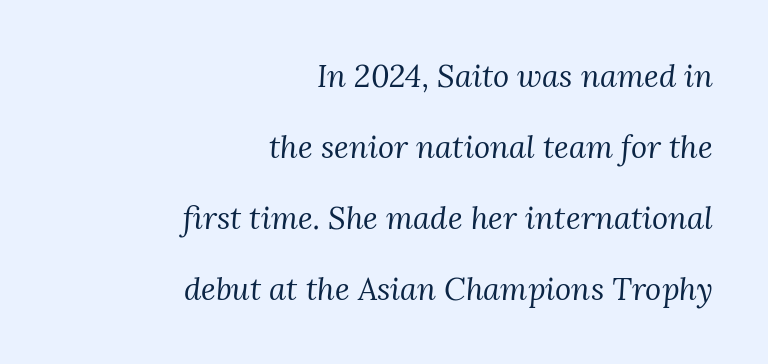
Q: Is the text bold? A: No.
Q: Is the text italic (slanted)? A: Yes, it leans right by about 3 degrees.
Q: Is the typeface a serif or a sans-serif typeface? A: Serif.
Q: Is the text underlined? A: No.
Q: How is the paragraph aligned? A: Right-aligned.
Q: Is the spacing between letters normal or unusually wide? A: Normal.
Q: Is the spacing between lines tight, normal or loose? A: Loose.
Q: Width (condensed, normal, or wide)? A: Normal.
Q: Stroke contrast? A: Medium.
Q: x-height? A: Medium.
Q: Monospaced? A: No.
